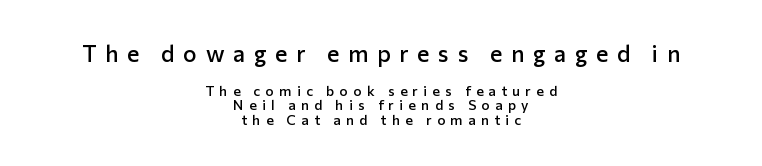
Q: Is the text bold? A: Semi-bold.
Q: Is the text italic (slanted)? A: No, it is upright.
Q: Is the text underlined? A: No.
Q: How is the paragraph aligned? A: Centered.
Q: Is the spacing between letters normal or unusually wide? A: Unusually wide.
Q: Is the spacing between lines tight, normal or loose? A: Tight.
Q: Which block of text is set in a larger size, the first (top) or the second (bottom)? A: The first (top) one.
